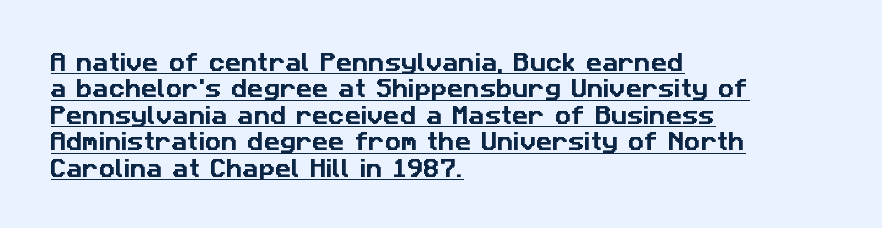
The image shows 20 px text type; set left-aligned, normal line spacing (1.32x), normal letter spacing, underlined.
